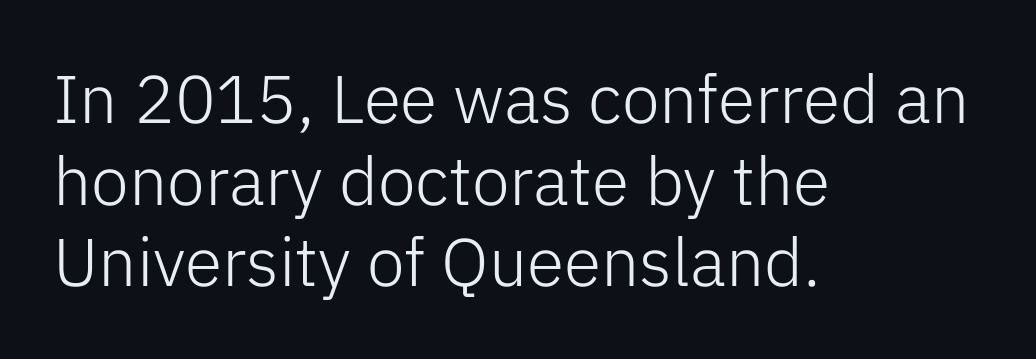
Q: Is the text bold? A: No.
Q: Is the text italic (slanted)? A: No, it is upright.
Q: Is the typeface a serif or a sans-serif typeface? A: Sans-serif.
Q: Is the text underlined? A: No.
Q: How is the paragraph aligned? A: Left-aligned.
Q: Is the spacing between letters normal or unusually wide? A: Normal.
Q: Width (condensed, normal, or wide)? A: Normal.
Q: Stroke contrast? A: Low.
Q: x-height? A: Medium.
Q: Monospaced? A: No.
